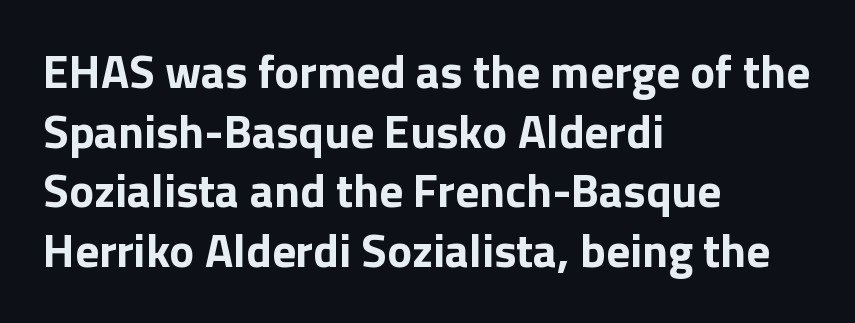
{"serif": "no", "italic": "no", "bold": "yes", "weight": "bold", "width": "normal", "stroke_contrast": "low", "x_height": "medium", "monospaced": "no", "underline": "no", "align": "left", "line_spacing": "normal", "line_spacing_ratio": 1.27, "letter_spacing": "normal", "letter_spacing_em": 0.0, "glyph_px": 47}
